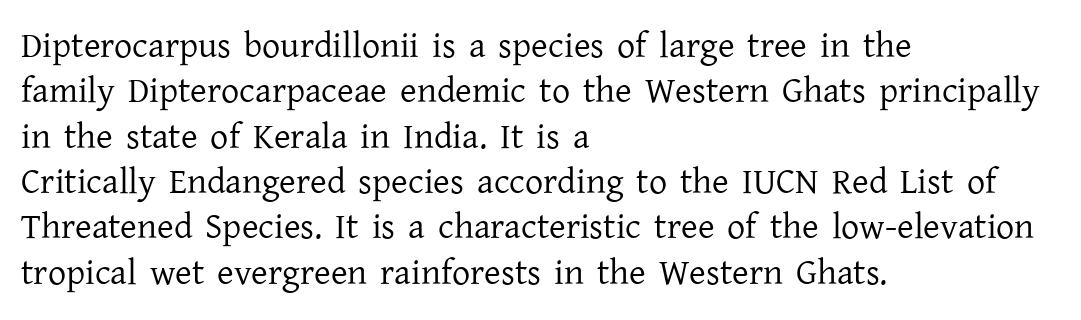
The image shows 36 px regular-weight serif type, upright; set left-aligned, normal line spacing (1.26x), normal letter spacing, not underlined; low stroke contrast and a medium x-height.
